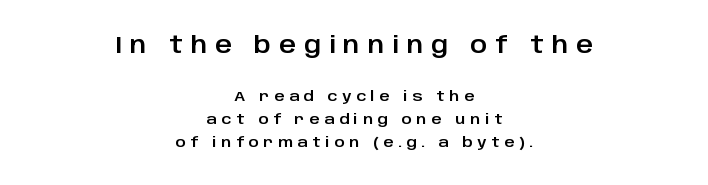
The image shows 23 px text type, upright; set centered, normal line spacing (1.61x), unusually wide letter spacing (+0.34 em), not underlined; the first (top) block is 1.64x larger.
